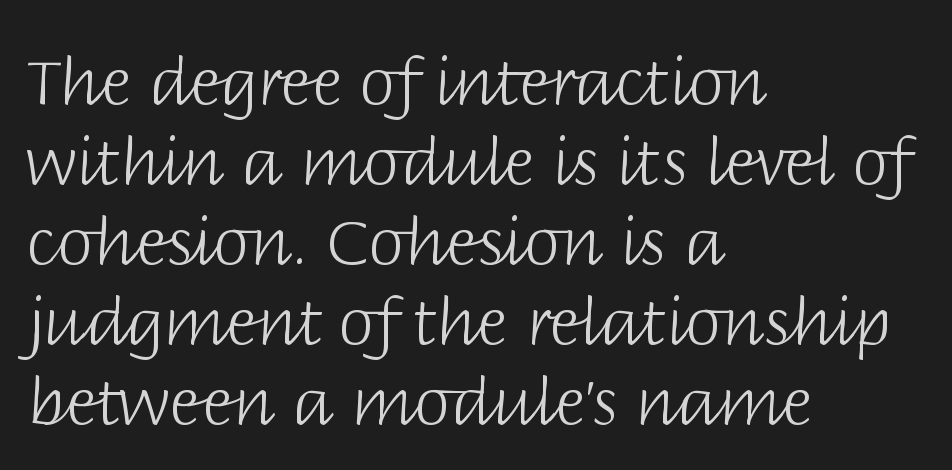
The image shows 65 px light sans-serif type, upright; set left-aligned, line spacing 1.23x, normal letter spacing, not underlined; low stroke contrast and a large x-height.
